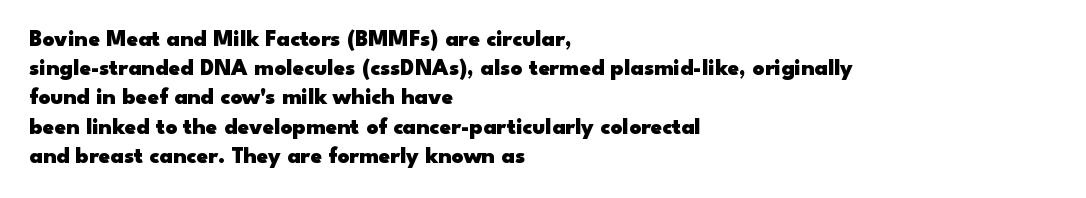
{"italic": "no", "bold": "yes", "underline": "no", "align": "left", "line_spacing": "normal", "line_spacing_ratio": 1.27, "letter_spacing": "normal", "letter_spacing_em": 0.0, "glyph_px": 23}
